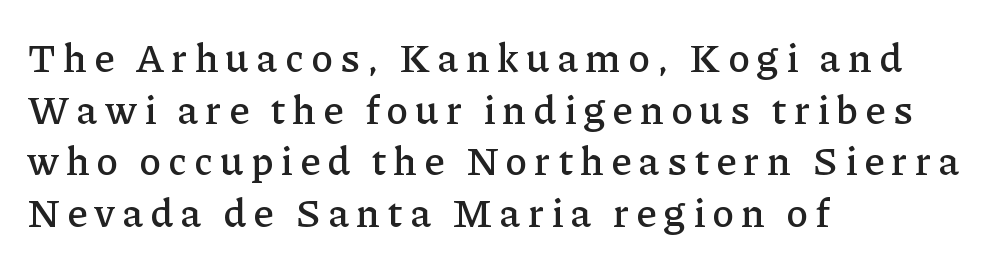
The image shows 40 px serif type, upright; set left-aligned, normal line spacing (1.29x), not underlined; low stroke contrast and a medium x-height.
